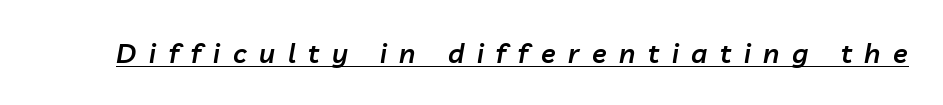
The image shows 27 px text type, italic (leaning right); set unusually wide letter spacing (+0.47 em), underlined.
